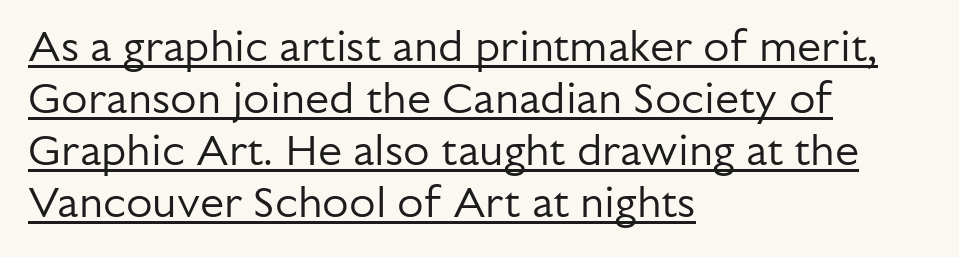
The strokes are not fattened; the text isn't bold. Looks like regular typesetting: each glyph gets only the width it needs. No extra tracking has been applied to these lines. The lines are quadded left.
